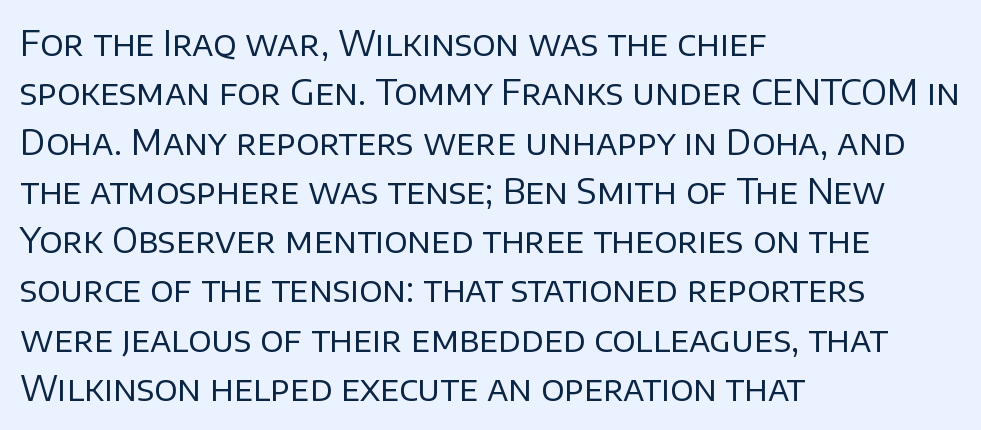
Q: Is the text bold? A: No.
Q: Is the text italic (slanted)? A: No, it is upright.
Q: Is the typeface a serif or a sans-serif typeface? A: Sans-serif.
Q: Is the text underlined? A: No.
Q: How is the paragraph aligned? A: Left-aligned.
Q: Is the spacing between letters normal or unusually wide? A: Normal.
Q: Is the spacing between lines tight, normal or loose? A: Normal.
Q: Width (condensed, normal, or wide)? A: Normal.
Q: Stroke contrast? A: Low.
Q: x-height? A: Large.
Q: Monospaced? A: No.
